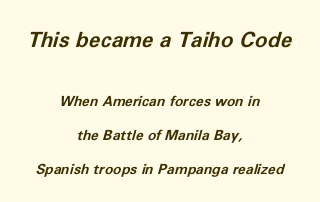
{"italic": "yes", "lean": "right", "slant_degrees": 11, "bold": "yes", "underline": "no", "align": "center", "line_spacing": "loose", "line_spacing_ratio": 2.41, "letter_spacing": "normal", "letter_spacing_em": 0.0, "larger_block": "first", "size_ratio": 1.5, "glyph_px": 21}
